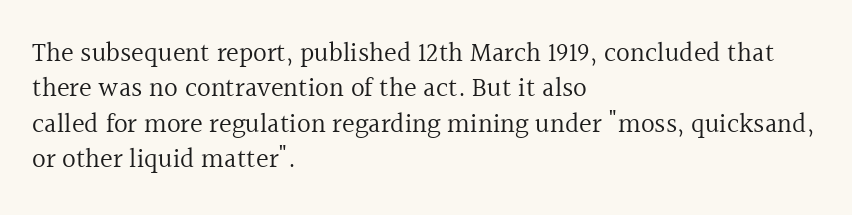
Line beginnings align vertically; line endings do not. The typography opts for an upright posture over an oblique one. Baseline-to-baseline distance is the conventional proportion of letter height. The characters are drawn with everyday or finer stroke widths. Here the glyphs are tracked normally, forming tight word shapes.
